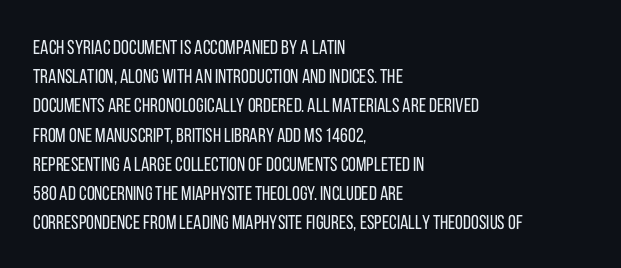
{"italic": "no", "bold": "no", "underline": "no", "align": "left", "line_spacing": "normal", "line_spacing_ratio": 1.46, "letter_spacing": "normal", "letter_spacing_em": 0.0, "glyph_px": 20}
